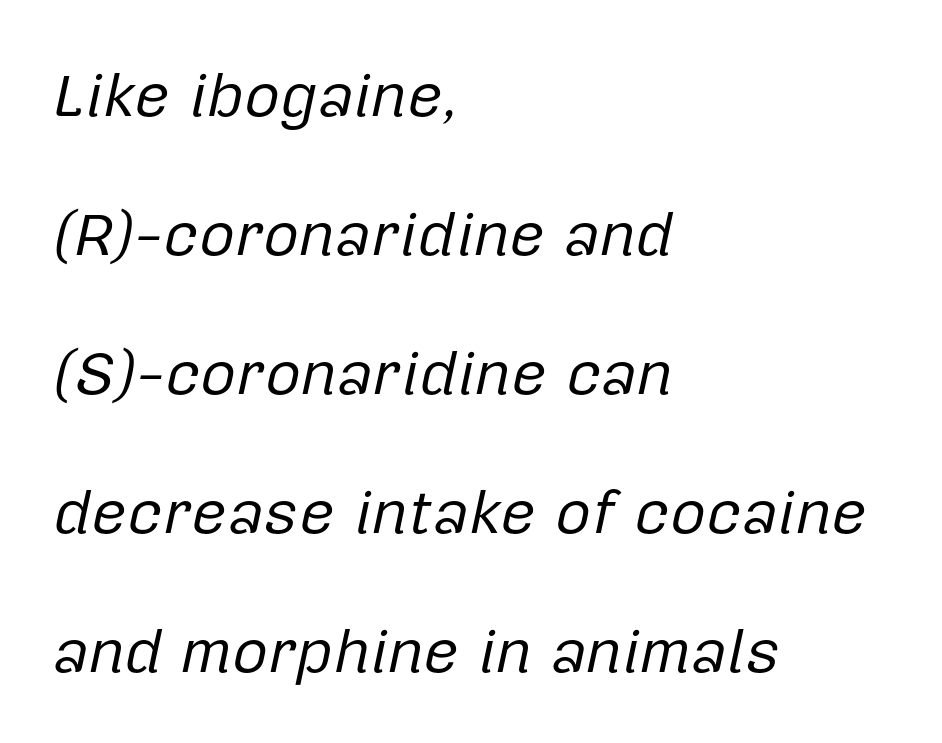
Q: Is the text bold? A: No.
Q: Is the text italic (slanted)? A: Yes, it leans right by about 12 degrees.
Q: Is the text underlined? A: No.
Q: How is the paragraph aligned? A: Left-aligned.
Q: Is the spacing between letters normal or unusually wide? A: Normal.
Q: Is the spacing between lines tight, normal or loose? A: Loose.
Q: Width (condensed, normal, or wide)? A: Normal.
Q: Stroke contrast? A: Low.
Q: x-height? A: Medium.
Q: Monospaced? A: No.
